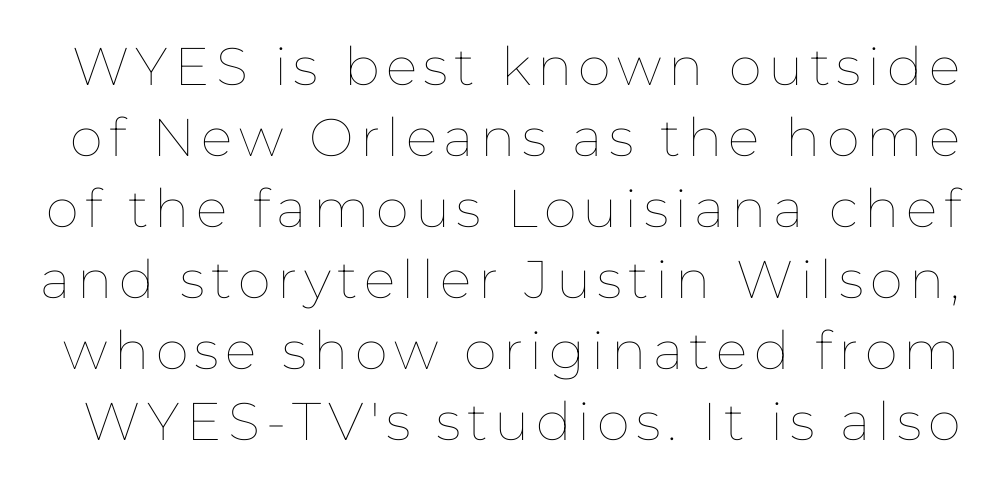
The space between consecutive lines is moderate. No chunkiness to these letters — they're not bold. Rule under the text: the space is simply empty. These lines are rendered in a variable-pitch font. The letters stand straight up with perfectly vertical stems.
